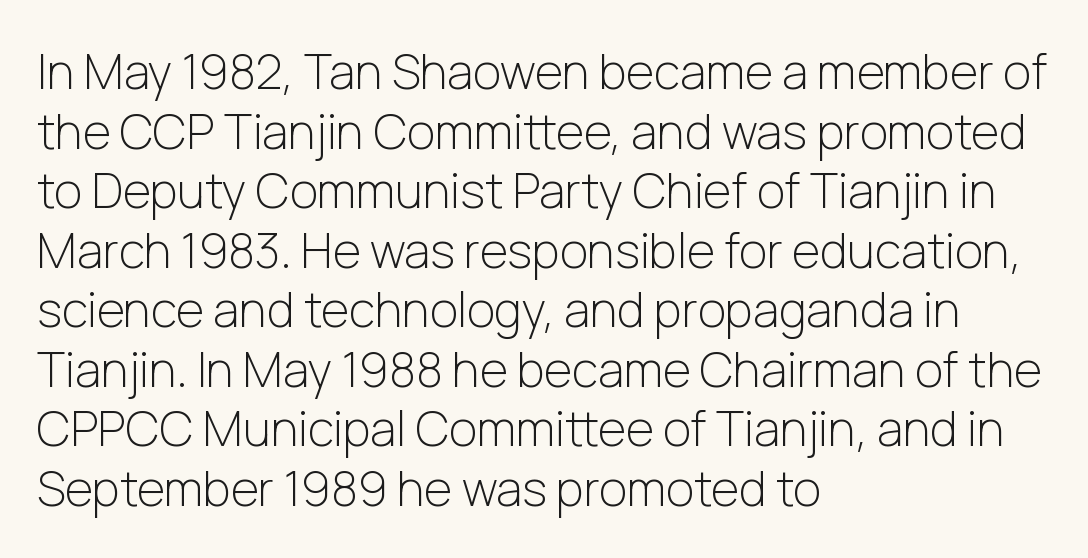
{"serif": "no", "italic": "no", "bold": "no", "weight": "light", "width": "normal", "stroke_contrast": "low", "x_height": "medium", "monospaced": "no", "underline": "no", "align": "left", "line_spacing_ratio": 1.24, "letter_spacing": "normal", "letter_spacing_em": 0.0, "glyph_px": 48}
